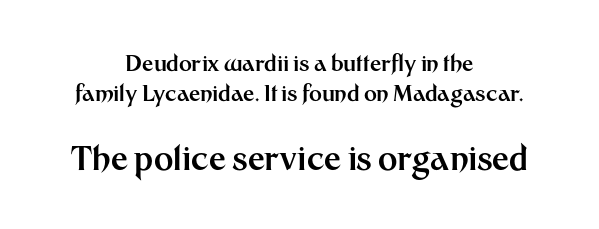
{"serif": "no", "italic": "no", "bold": "yes", "weight": "bold", "width": "normal", "stroke_contrast": "medium", "x_height": "medium", "monospaced": "no", "underline": "no", "align": "center", "line_spacing": "normal", "line_spacing_ratio": 1.37, "letter_spacing": "normal", "letter_spacing_em": 0.0, "larger_block": "second", "size_ratio": 1.5, "glyph_px": 33}
